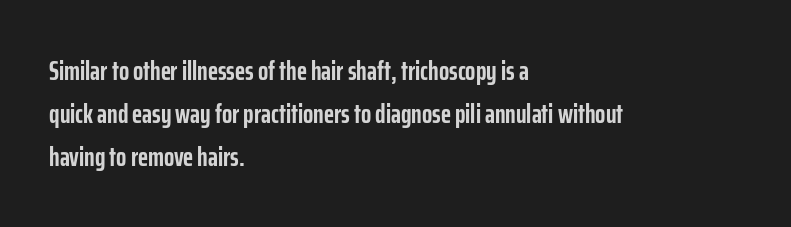
The image shows 27 px bold type, upright; set left-aligned, normal line spacing (1.59x), normal letter spacing, not underlined.
